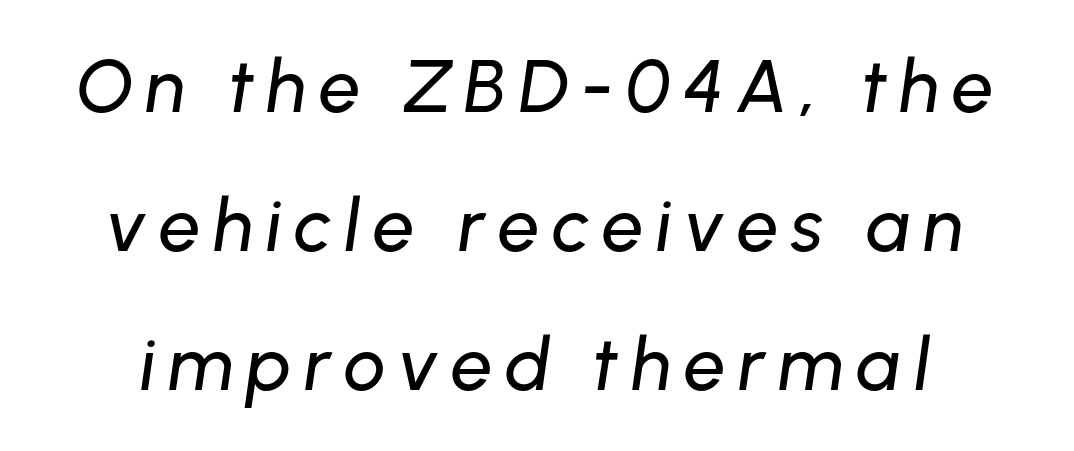
The image shows 74 px text type, italic (leaning right); set line spacing 1.88x, not underlined; low stroke contrast and a medium x-height.
